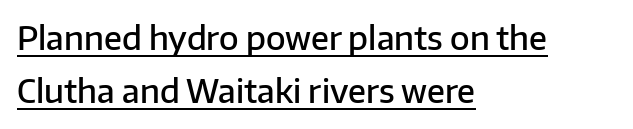
Summary of weight: moderately heavy, a semibold. Notice how a bar underscores the lettering throughout. Looks like regular typesetting: each glyph gets only the width it needs. Every row of glyphs begins at an identical x-position on the left.
